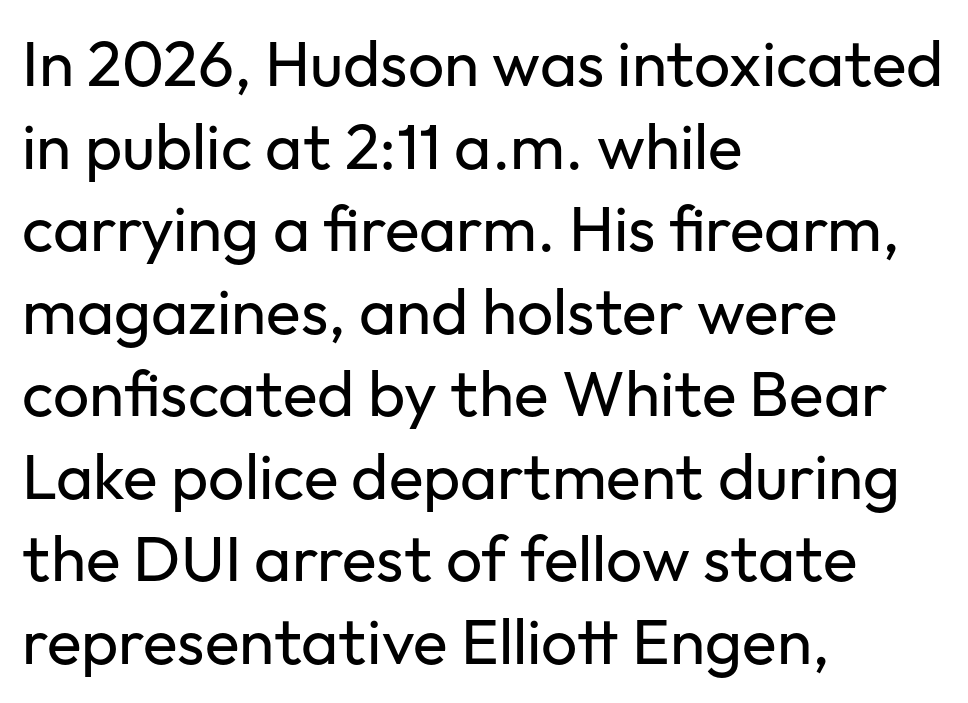
{"serif": "no", "italic": "no", "bold": "no", "weight": "regular", "width": "normal", "stroke_contrast": "low", "x_height": "medium", "monospaced": "no", "underline": "no", "align": "left", "line_spacing": "normal", "line_spacing_ratio": 1.29, "letter_spacing": "normal", "letter_spacing_em": 0.0, "glyph_px": 64}
